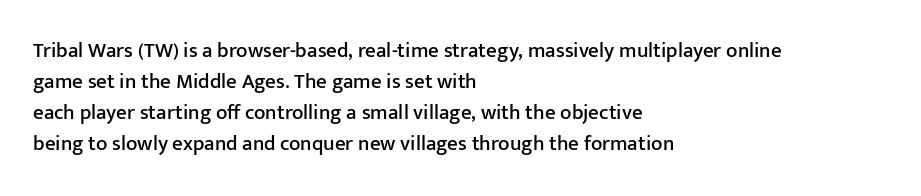
{"italic": "no", "underline": "no", "align": "left", "line_spacing": "normal", "line_spacing_ratio": 1.48, "letter_spacing": "normal", "letter_spacing_em": 0.0, "glyph_px": 21}
